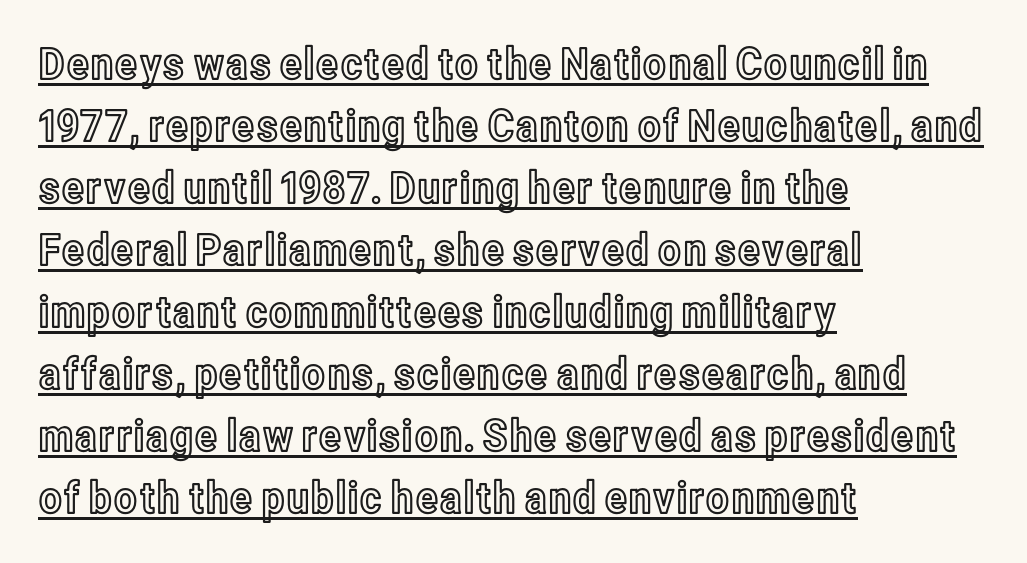
Q: Is the text italic (slanted)? A: No, it is upright.
Q: Is the text underlined? A: Yes.
Q: How is the paragraph aligned? A: Left-aligned.
Q: Is the spacing between letters normal or unusually wide? A: Normal.
Q: Is the spacing between lines tight, normal or loose? A: Normal.
Q: Width (condensed, normal, or wide)? A: Condensed.
Q: x-height? A: Medium.
Q: Monospaced? A: No.
